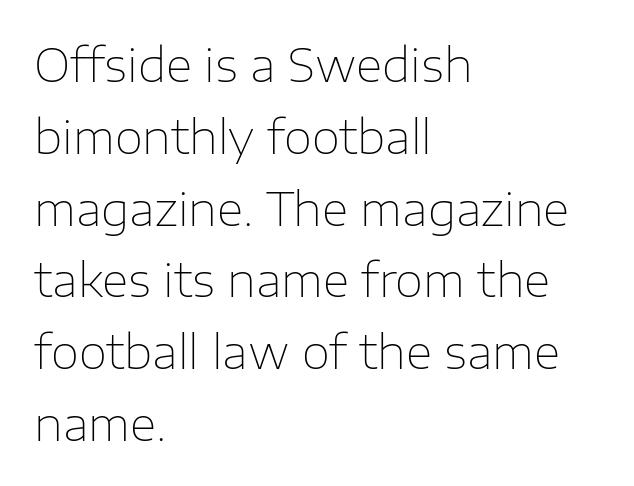
{"serif": "no", "italic": "no", "bold": "no", "weight": "thin", "width": "normal", "stroke_contrast": "low", "x_height": "medium", "monospaced": "no", "underline": "no", "align": "left", "line_spacing": "normal", "line_spacing_ratio": 1.56, "letter_spacing": "normal", "letter_spacing_em": 0.0, "glyph_px": 46}
